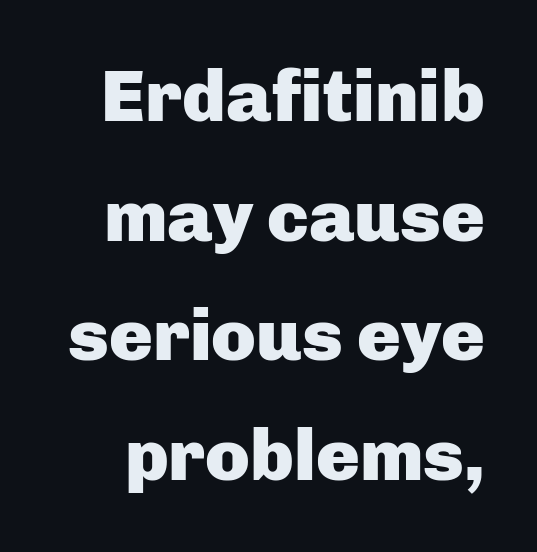
The glyphs have the mass of a bold cut. Here the glyphs are tracked normally, forming tight word shapes. The characters display no serif detailing; their extremities are plain. The passage shown is not underscored anywhere. Think of a printed novel: that variable character pitch is what you see here. This block has exactly the height ordinary leading produces.
